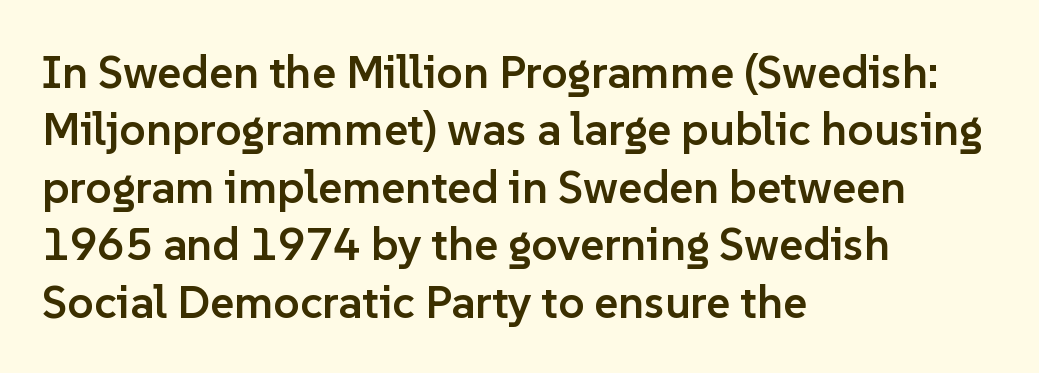
{"serif": "no", "italic": "no", "bold": "semi", "weight": "semibold", "width": "normal", "stroke_contrast": "low", "x_height": "medium", "monospaced": "no", "underline": "no", "align": "left", "line_spacing": "normal", "line_spacing_ratio": 1.25, "letter_spacing": "normal", "letter_spacing_em": 0.0, "glyph_px": 46}
